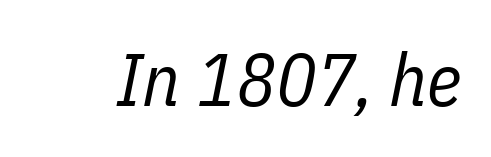
Underline: absent. Honestly, the letter spacing is just normal — you wouldn't notice it. Observe the lean: these are italic letterforms. Stems here are at most as thick as an everyday book face.
